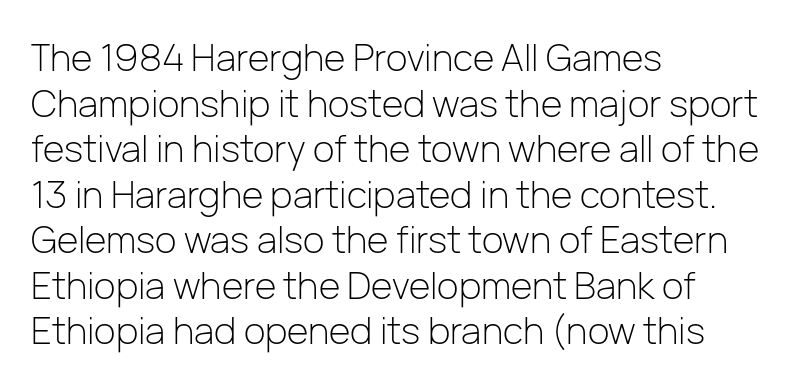
{"serif": "no", "italic": "no", "bold": "no", "weight": "light", "width": "normal", "stroke_contrast": "low", "x_height": "medium", "monospaced": "no", "underline": "no", "align": "left", "line_spacing_ratio": 1.23, "letter_spacing": "normal", "letter_spacing_em": 0.0, "glyph_px": 37}
